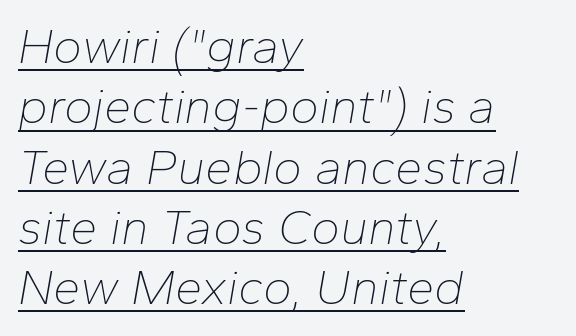
This is oblique type, the kind used for emphasis or titles. No letter is thick-stroked: the sample isn't bold. Words appear dense and cohesive because spacing is normal. Varying glyph widths throughout — classic text-font behaviour. The words here are underlined. The setting favours the left margin, as ordinary paragraphs usually do.
